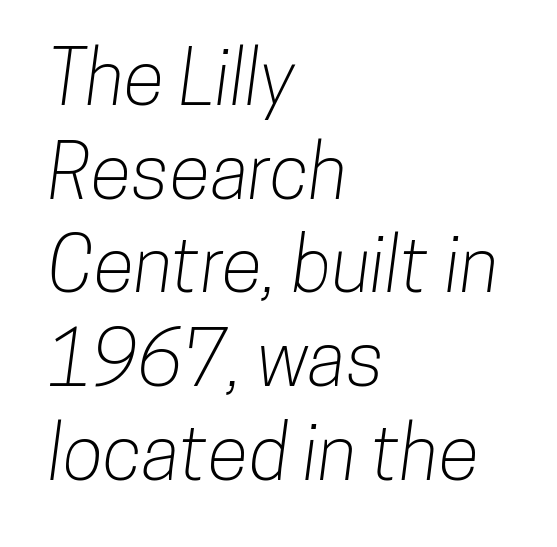
Standard letterfit; no display-style spreading of the glyphs. The lines sit at an ordinary, default distance from one another. Beneath every word, the page is bare. To sum up the face: it is a sans, with no serifs. This sample has the flowing, uneven cadence of proportional lettering. The paragraph has a hard left edge and a soft right edge.
